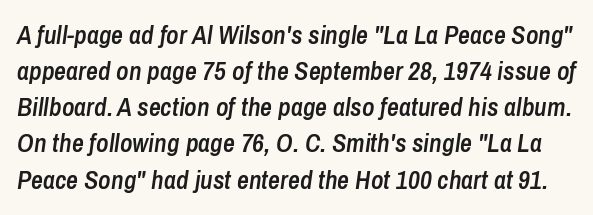
Is the type bold? Partly — it's a semibold, heavier than regular but not fully bold. The line texture is even and compact thanks to regular tracking. If you drew a line through each stem, it would be angled. Reading down the column, the eye jumps a familiar distance to each next line. No word sits above an underline.
